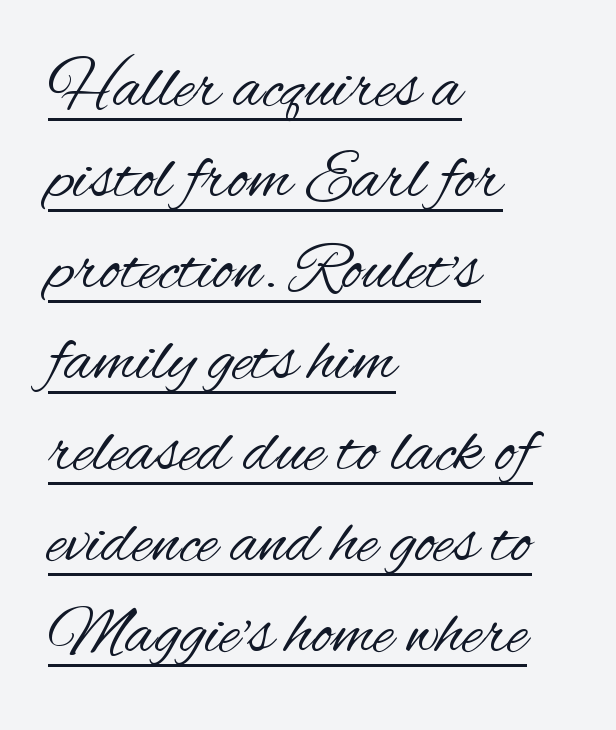
Q: Is the text bold? A: No.
Q: Is the text italic (slanted)? A: Yes.
Q: Is the typeface a serif or a sans-serif typeface? A: Sans-serif.
Q: Is the text underlined? A: Yes.
Q: How is the paragraph aligned? A: Left-aligned.
Q: Is the spacing between letters normal or unusually wide? A: Normal.
Q: Is the spacing between lines tight, normal or loose? A: Normal.
Q: Width (condensed, normal, or wide)? A: Condensed.
Q: Stroke contrast? A: Medium.
Q: x-height? A: Small.
Q: Monospaced? A: No.
